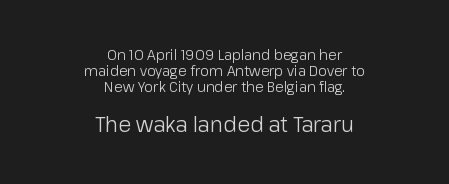
Q: Is the text bold? A: No.
Q: Is the text italic (slanted)? A: No, it is upright.
Q: Is the text underlined? A: No.
Q: How is the paragraph aligned? A: Centered.
Q: Is the spacing between letters normal or unusually wide? A: Normal.
Q: Is the spacing between lines tight, normal or loose? A: Tight.
Q: Which block of text is set in a larger size, the first (top) or the second (bottom)? A: The second (bottom) one.
